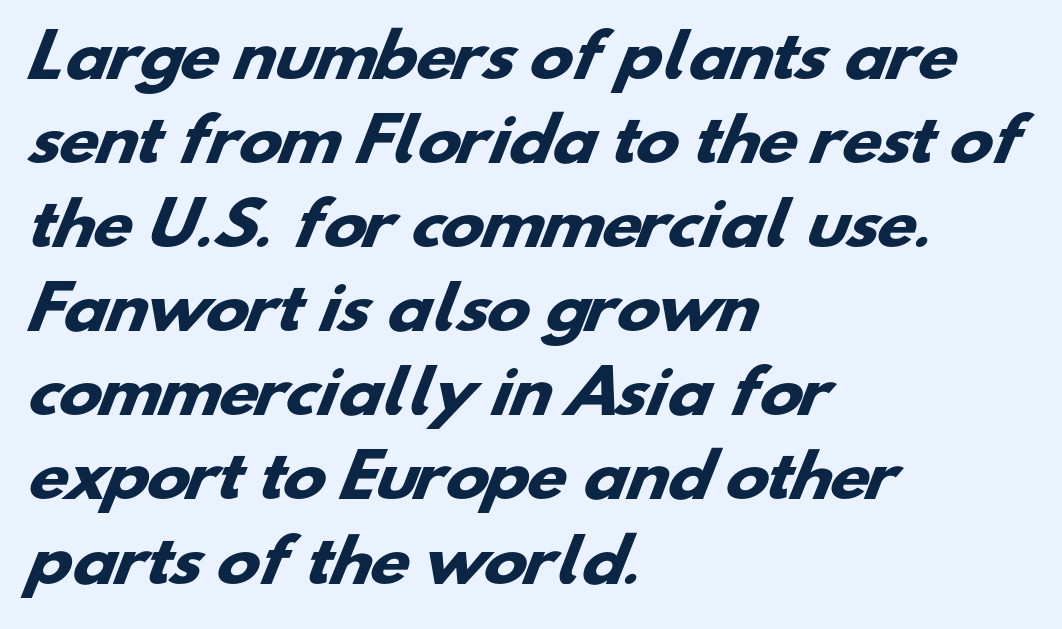
Q: Is the text bold? A: Yes.
Q: Is the typeface a serif or a sans-serif typeface? A: Sans-serif.
Q: Is the text underlined? A: No.
Q: How is the paragraph aligned? A: Left-aligned.
Q: Is the spacing between letters normal or unusually wide? A: Normal.
Q: Is the spacing between lines tight, normal or loose? A: Normal.
Q: Width (condensed, normal, or wide)? A: Wide.
Q: Stroke contrast? A: Low.
Q: x-height? A: Small.
Q: Monospaced? A: No.
